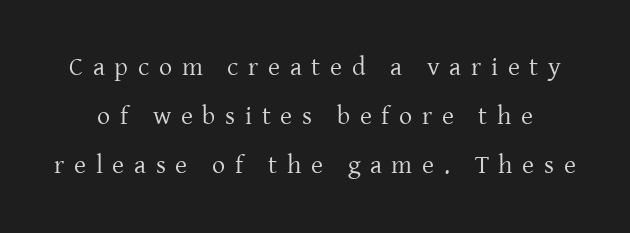
The strokes carry an ordinary text weight at most. Here the glyphs are tracked loosely, breaking word shapes into spaced letters. The specimen reads as upright at a glance. Descender tails drop into unmarked territory.
